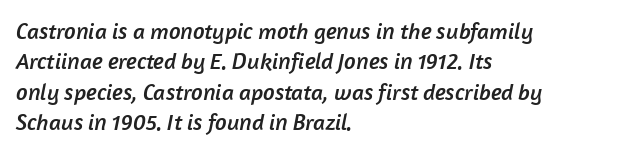
The image shows 23 px text type; set left-aligned, normal line spacing (1.32x), normal letter spacing, not underlined.
